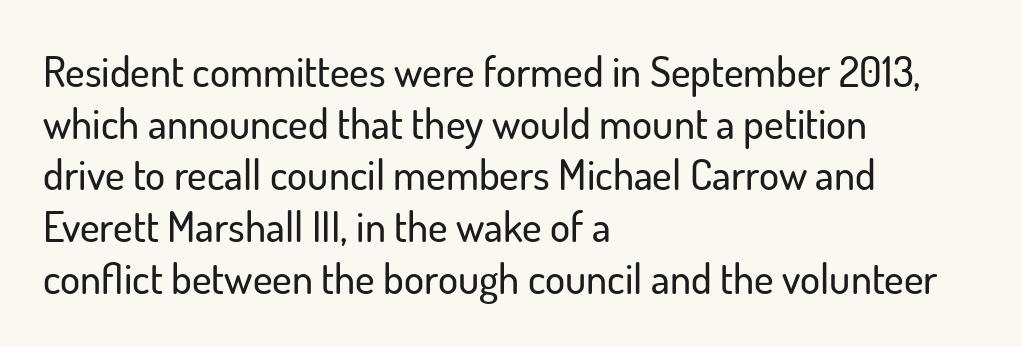
The axis of the letterforms is exactly vertical. Standard letterfit; no display-style spreading of the glyphs. This sample uses a sans-serif face. Each letter keeps its own natural width here, so spacing adapts to shape.
